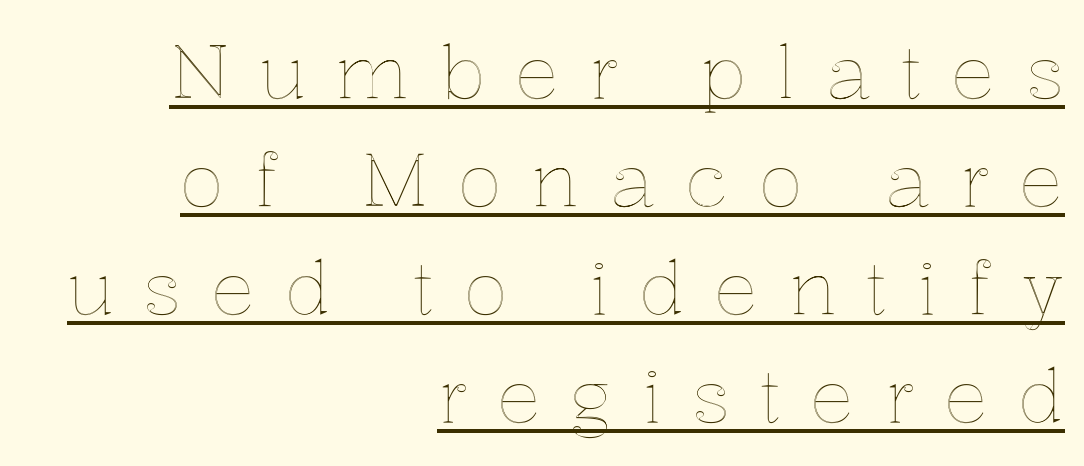
The image shows 74 px text type, upright; set right-aligned, normal line spacing (1.46x), unusually wide letter spacing (+0.4 em), underlined; a medium x-height.
